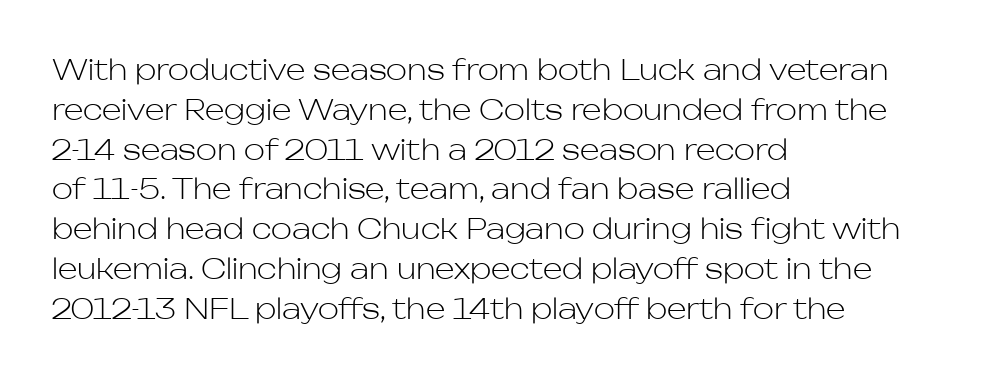
Q: Is the text bold? A: No.
Q: Is the text italic (slanted)? A: No, it is upright.
Q: Is the typeface a serif or a sans-serif typeface? A: Sans-serif.
Q: Is the text underlined? A: No.
Q: How is the paragraph aligned? A: Left-aligned.
Q: Is the spacing between letters normal or unusually wide? A: Normal.
Q: Is the spacing between lines tight, normal or loose? A: Normal.
Q: Width (condensed, normal, or wide)? A: Normal.
Q: Stroke contrast? A: Low.
Q: x-height? A: Medium.
Q: Monospaced? A: No.
